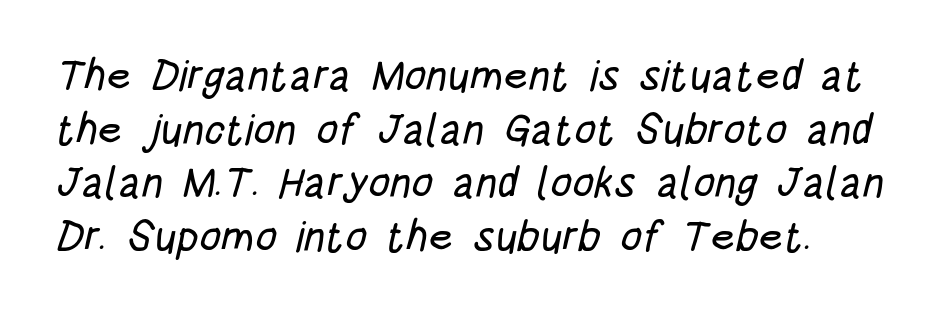
Q: Is the typeface a serif or a sans-serif typeface? A: Sans-serif.
Q: Is the text underlined? A: No.
Q: Is the spacing between letters normal or unusually wide? A: Normal.
Q: Is the spacing between lines tight, normal or loose? A: Normal.
Q: Width (condensed, normal, or wide)? A: Condensed.
Q: Stroke contrast? A: Low.
Q: x-height? A: Large.
Q: Monospaced? A: No.
